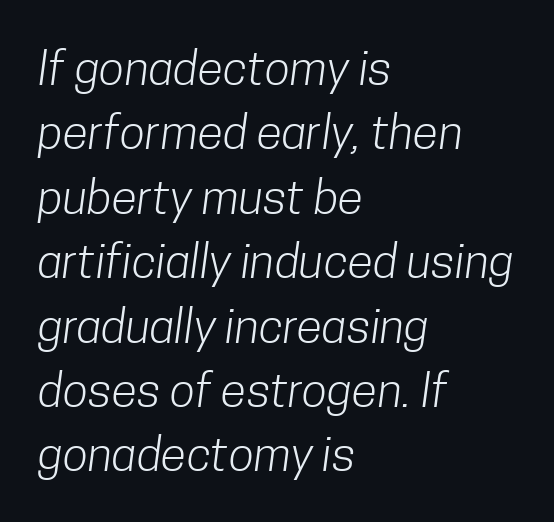
The image shows 47 px light, condensed sans-serif type; set left-aligned, normal line spacing (1.37x), normal letter spacing, not underlined; low stroke contrast and a medium x-height.
